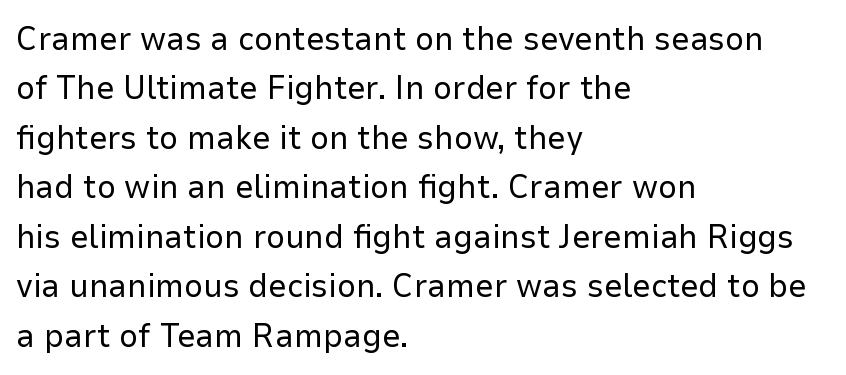
Normally led — the rows are evenly, conventionally spaced. Compared with a typical body face, this is equally light or lighter still. Is this a sans? Yes — the strokes have no serifs. The tracking reads as untouched default to a designer's eye.
